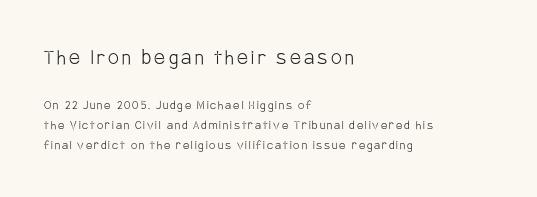
The image shows 24 px text type, upright; set left-aligned, normal line spacing (1.42x), not underlined; the first (top) block is 1.71x larger.
